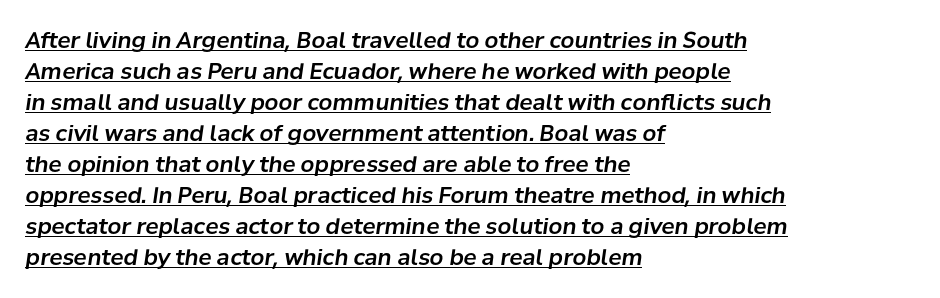
Q: Is the text italic (slanted)? A: Yes, it leans right by about 8 degrees.
Q: Is the text underlined? A: Yes.
Q: How is the paragraph aligned? A: Left-aligned.
Q: Is the spacing between letters normal or unusually wide? A: Normal.
Q: Is the spacing between lines tight, normal or loose? A: Normal.
